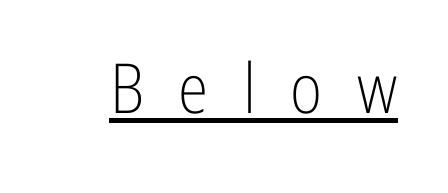
Q: Is the text bold? A: No.
Q: Is the text italic (slanted)? A: No, it is upright.
Q: Is the typeface a serif or a sans-serif typeface? A: Sans-serif.
Q: Is the text underlined? A: Yes.
Q: Is the spacing between letters normal or unusually wide? A: Unusually wide.
Q: Width (condensed, normal, or wide)? A: Condensed.
Q: Stroke contrast? A: Low.
Q: x-height? A: Medium.
Q: Monospaced? A: No.
